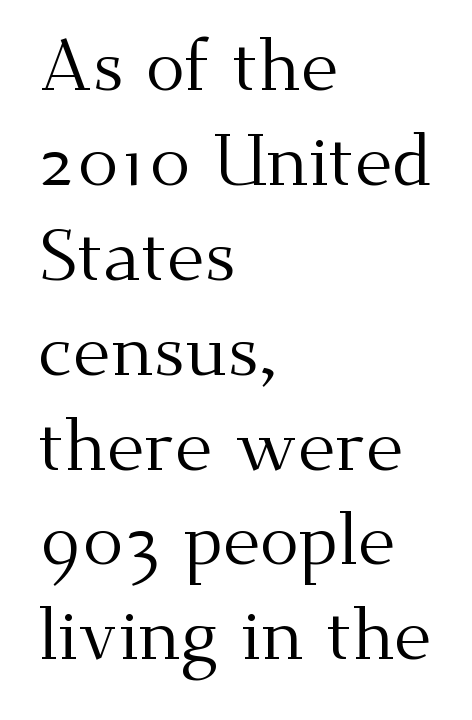
Q: Is the text bold? A: No.
Q: Is the text italic (slanted)? A: No, it is upright.
Q: Is the typeface a serif or a sans-serif typeface? A: Serif.
Q: Is the text underlined? A: No.
Q: How is the paragraph aligned? A: Left-aligned.
Q: Is the spacing between letters normal or unusually wide? A: Normal.
Q: Is the spacing between lines tight, normal or loose? A: Normal.
Q: Width (condensed, normal, or wide)? A: Normal.
Q: Stroke contrast? A: Medium.
Q: x-height? A: Small.
Q: Monospaced? A: No.
